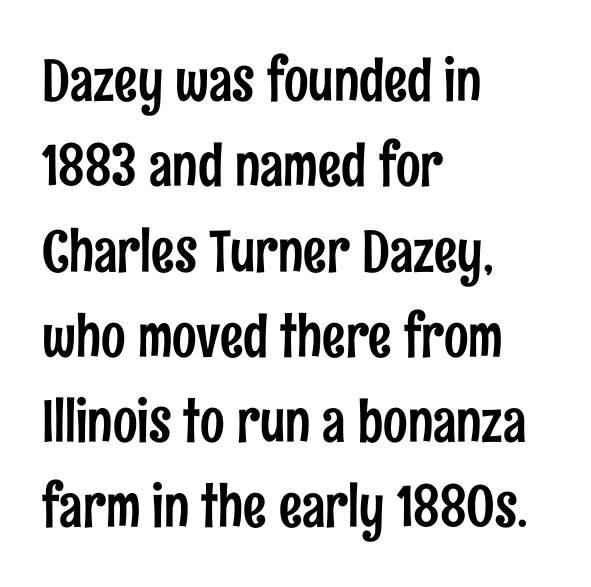
{"serif": "no", "italic": "no", "width": "condensed", "stroke_contrast": "low", "x_height": "medium", "monospaced": "no", "underline": "no", "align": "left", "line_spacing": "normal", "line_spacing_ratio": 1.47, "letter_spacing": "normal", "letter_spacing_em": 0.0, "glyph_px": 58}
